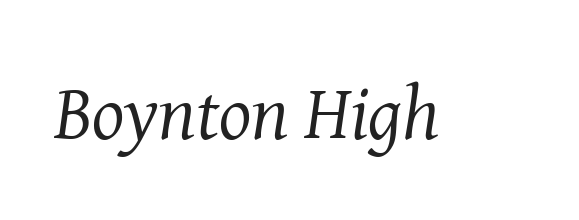
The image shows 76 px regular-weight serif type, italic (leaning right); set normal letter spacing, not underlined; medium stroke contrast and a medium x-height.
